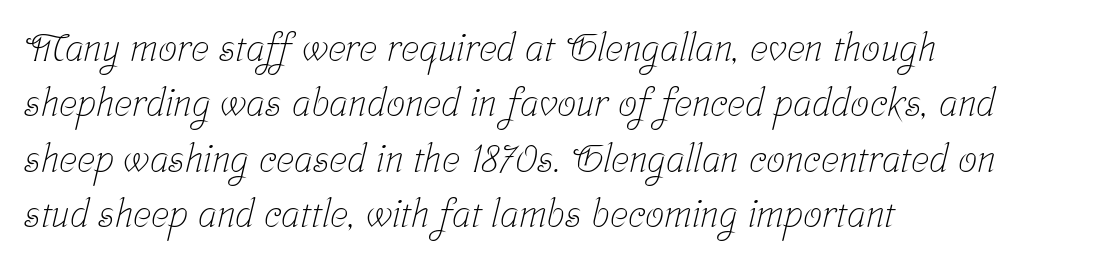
Q: Is the text bold? A: No.
Q: Is the typeface a serif or a sans-serif typeface? A: Serif.
Q: Is the text underlined? A: No.
Q: How is the paragraph aligned? A: Left-aligned.
Q: Is the spacing between letters normal or unusually wide? A: Normal.
Q: Is the spacing between lines tight, normal or loose? A: Normal.
Q: Width (condensed, normal, or wide)? A: Condensed.
Q: Stroke contrast? A: Low.
Q: x-height? A: Medium.
Q: Monospaced? A: No.
